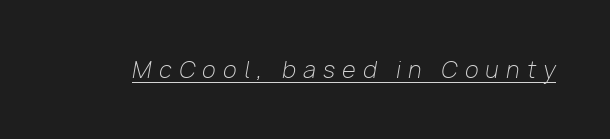
A typesetter would call this heavily tracked-out type. Somebody hit Ctrl+U on this one — the words are underlined. Counters stay open thanks to moderate or lighter strokes. Observe the lean: these are italic letterforms.
